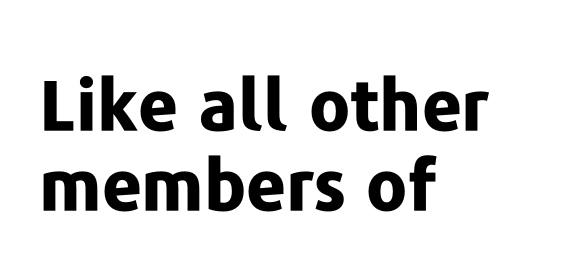
{"serif": "no", "italic": "no", "bold": "yes", "weight": "bold", "width": "normal", "stroke_contrast": "low", "x_height": "medium", "monospaced": "no", "underline": "no", "align": "left", "line_spacing": "tight", "line_spacing_ratio": 1.14, "letter_spacing": "normal", "letter_spacing_em": 0.0, "glyph_px": 70}
